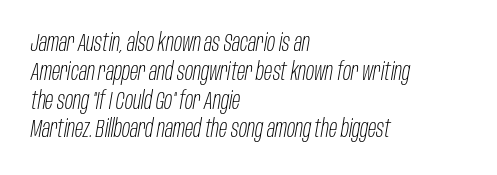
The image shows 24 px text type, italic (leaning right); set left-aligned, line spacing 1.2x, normal letter spacing, not underlined.
